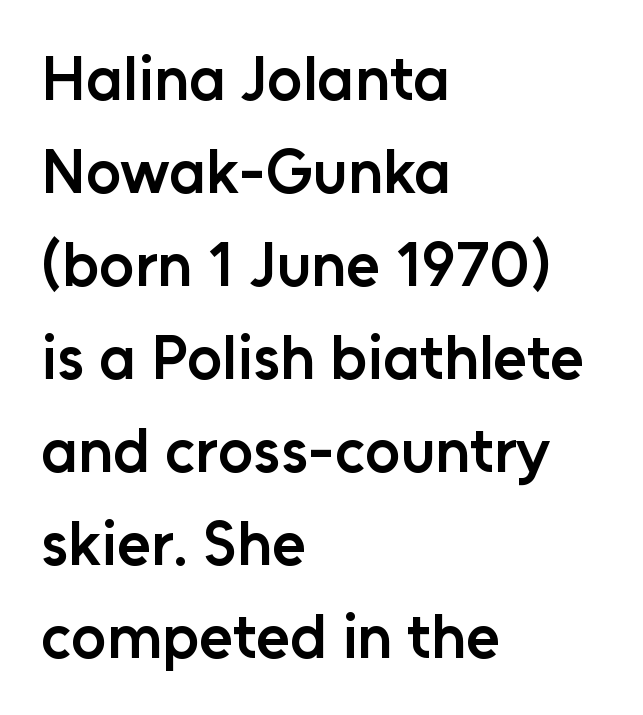
Characters follow at the spacing the type designer built in. A typesetter would call this proportional, since set widths differ per character. Rows of type keep a routine distance in the vertical direction. The lines in this sample share a left origin and differ only in where they stop. Examine the stroke ends and you'll find no serifs.
